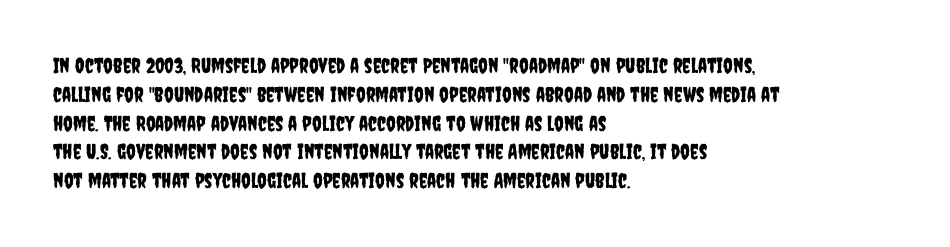
Q: Is the text italic (slanted)? A: No, it is upright.
Q: Is the text underlined? A: No.
Q: How is the paragraph aligned? A: Left-aligned.
Q: Is the spacing between letters normal or unusually wide? A: Normal.
Q: Is the spacing between lines tight, normal or loose? A: Normal.
